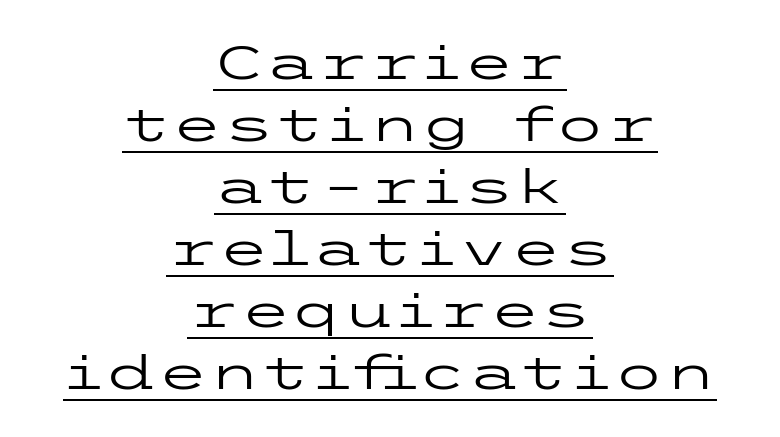
The image shows 47 px regular-weight, wide sans-serif type, upright; set centered, normal line spacing (1.32x), normal letter spacing, underlined; low stroke contrast and a medium x-height.
